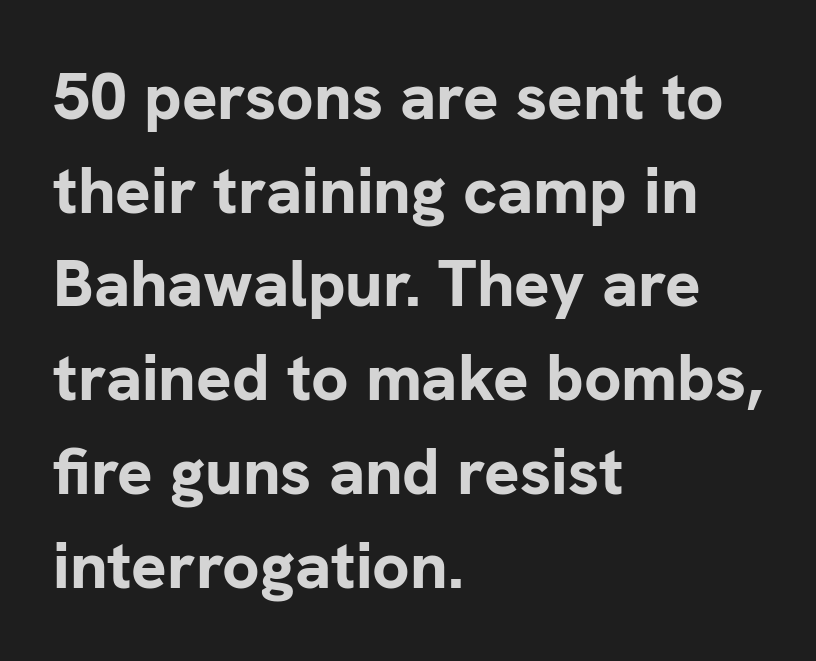
{"serif": "no", "italic": "no", "bold": "yes", "weight": "bold", "width": "normal", "stroke_contrast": "low", "x_height": "medium", "monospaced": "no", "underline": "no", "align": "left", "line_spacing": "normal", "line_spacing_ratio": 1.42, "letter_spacing": "normal", "letter_spacing_em": 0.0, "glyph_px": 66}
